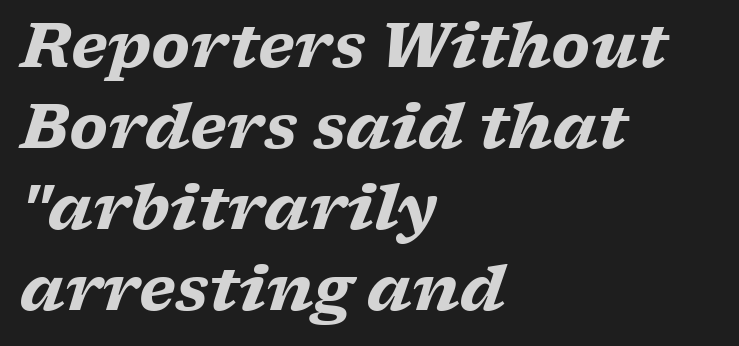
{"serif": "yes", "italic": "yes", "lean": "right", "slant_degrees": 17, "bold": "yes", "weight": "heavy", "width": "wide", "stroke_contrast": "low", "x_height": "medium", "monospaced": "no", "underline": "no", "align": "left", "line_spacing": "normal", "line_spacing_ratio": 1.33, "letter_spacing": "normal", "letter_spacing_em": 0.0, "glyph_px": 61}
